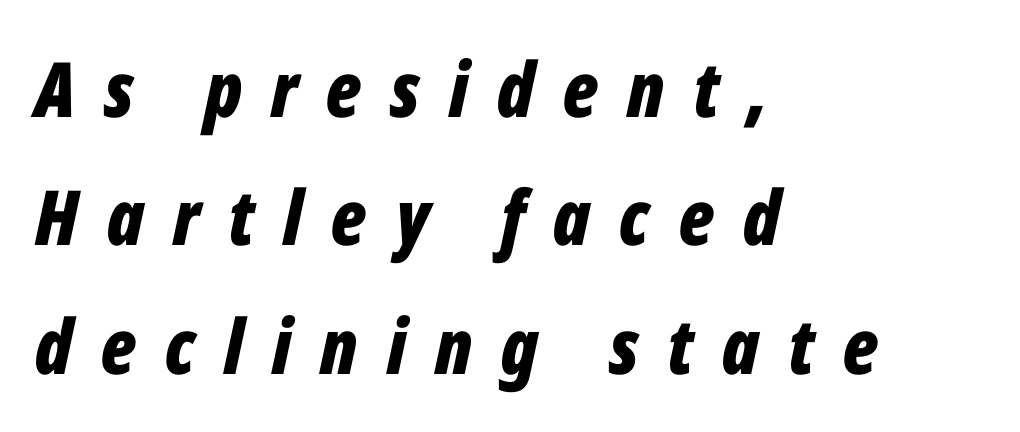
Q: Is the text bold? A: Yes.
Q: Is the text italic (slanted)? A: Yes, it leans right by about 12 degrees.
Q: Is the text underlined? A: No.
Q: How is the paragraph aligned? A: Left-aligned.
Q: Is the spacing between letters normal or unusually wide? A: Unusually wide.
Q: Is the spacing between lines tight, normal or loose? A: Normal.
Q: Width (condensed, normal, or wide)? A: Condensed.
Q: Stroke contrast? A: Low.
Q: x-height? A: Medium.
Q: Monospaced? A: No.
